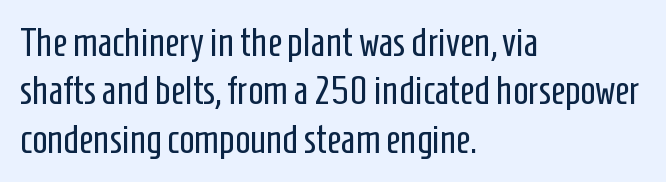
{"serif": "no", "italic": "no", "bold": "no", "weight": "regular", "width": "condensed", "stroke_contrast": "low", "x_height": "medium", "monospaced": "no", "underline": "no", "align": "left", "line_spacing_ratio": 1.21, "letter_spacing": "normal", "letter_spacing_em": 0.0, "glyph_px": 40}
